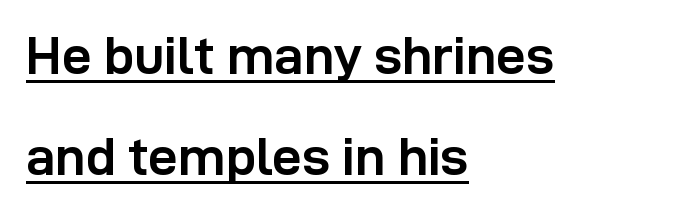
{"serif": "no", "italic": "no", "bold": "yes", "weight": "semibold", "width": "normal", "stroke_contrast": "low", "x_height": "medium", "monospaced": "no", "underline": "yes", "align": "left", "line_spacing": "loose", "line_spacing_ratio": 1.91, "letter_spacing": "normal", "letter_spacing_em": 0.0, "glyph_px": 53}
